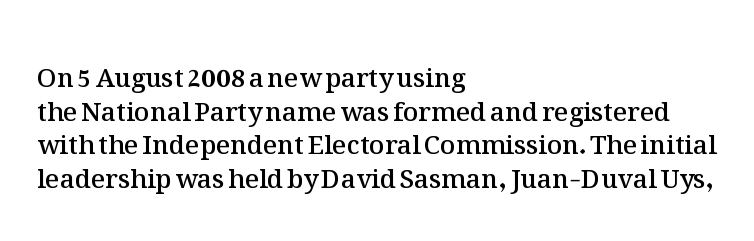
Q: Is the text bold? A: Semi-bold.
Q: Is the text italic (slanted)? A: No, it is upright.
Q: Is the text underlined? A: No.
Q: How is the paragraph aligned? A: Left-aligned.
Q: Is the spacing between letters normal or unusually wide? A: Normal.
Q: Is the spacing between lines tight, normal or loose? A: Normal.
